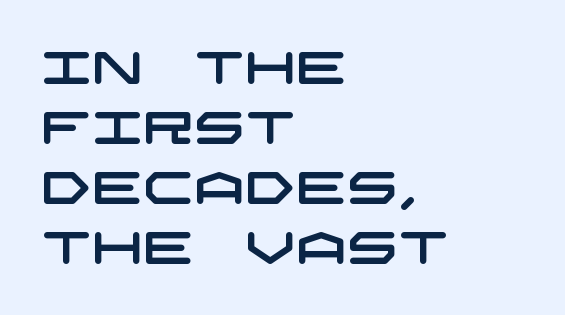
This sample uses plain, unmodified letter spacing. Interline gaps are of average width in this sample. The glyphs in this specimen are sans serif. No word sits above an underline. Reading down the block, your eye returns to a fixed left position each line.
